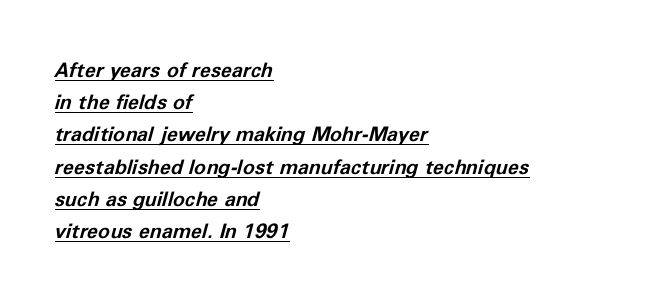
Honestly, the row spacing looks completely unremarkable. Has an underline been added? It has. The rendering uses a bold face; every stroke is thick and dark. You can tell it's italic because the verticals aren't actually vertical. The type is set solid horizontally, with unmodified tracking. These lines are set flush left with a ragged right edge.
